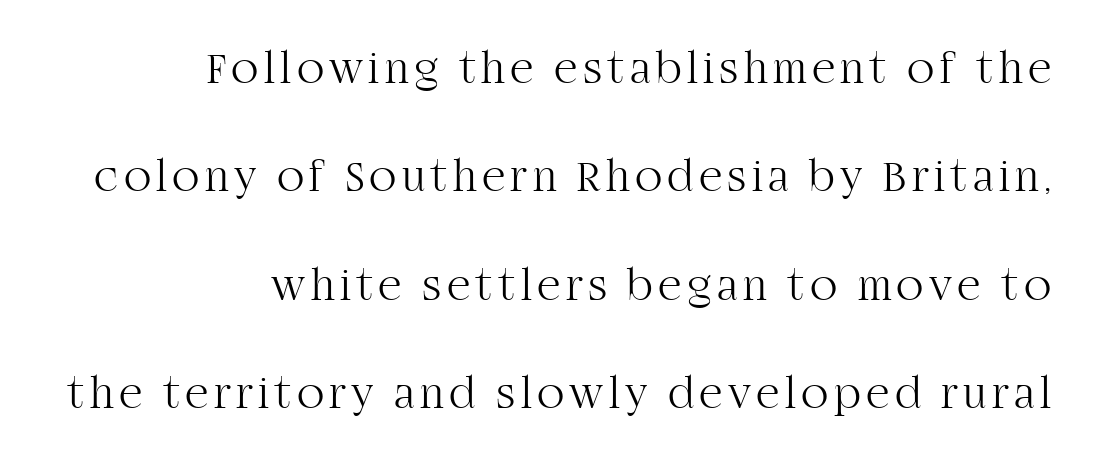
{"serif": "yes", "italic": "no", "bold": "no", "weight": "light", "width": "normal", "stroke_contrast": "high", "x_height": "large", "monospaced": "no", "underline": "no", "align": "right", "line_spacing": "loose", "line_spacing_ratio": 2.41, "glyph_px": 45}
